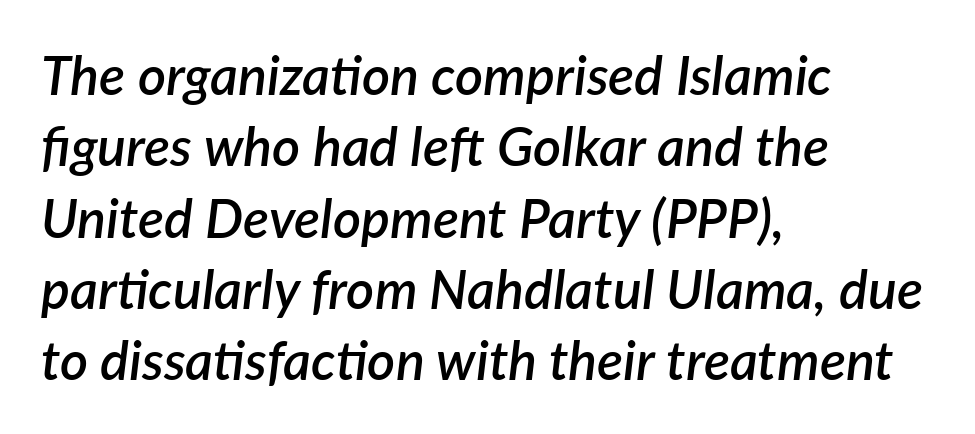
A student would call this left alignment; a typographer would say flush left, rag right. The face used here is proportionally spaced, like ordinary book or web type. In terms of letterspacing, this is plain default setting. The axis of the letterforms is tilted away from vertical. Stems and bowls a touch heavier than normal — semibold. The vertical gap from one line to the next is medium.
